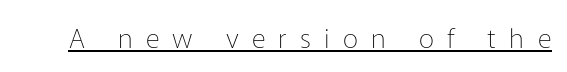
{"italic": "no", "bold": "no", "underline": "yes", "letter_spacing": "wide", "letter_spacing_em": 0.49, "glyph_px": 27}
